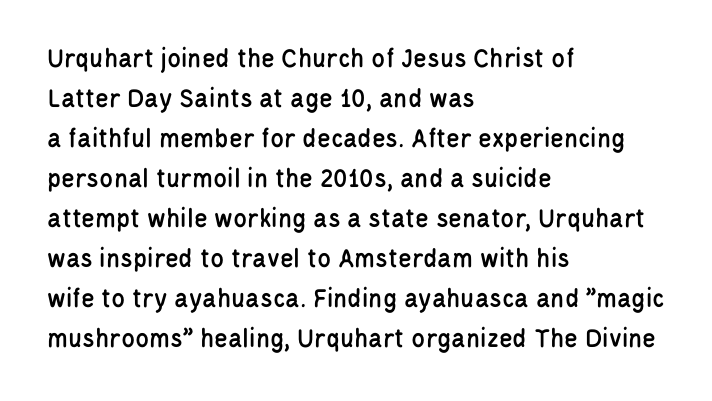
Nobody touched the tracking dial on this one. A typesetter would label this face a sans. Style check: upright. The face used here is proportionally spaced, like ordinary book or web type. A classic flush-left, rag-right setting is used for this passage. The space between consecutive lines is moderate.
